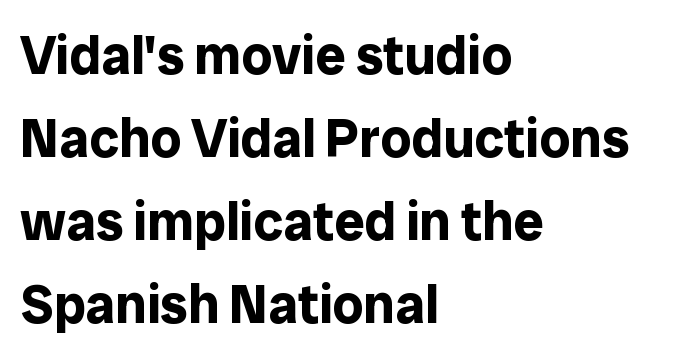
The image shows 54 px bold sans-serif type, upright; set left-aligned, normal line spacing (1.54x), normal letter spacing, not underlined; low stroke contrast and a medium x-height.
